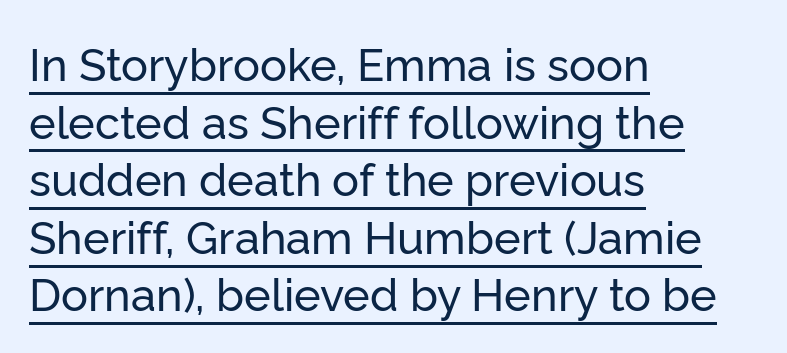
Q: Is the text italic (slanted)? A: No, it is upright.
Q: Is the typeface a serif or a sans-serif typeface? A: Sans-serif.
Q: Is the text underlined? A: Yes.
Q: How is the paragraph aligned? A: Left-aligned.
Q: Is the spacing between letters normal or unusually wide? A: Normal.
Q: Is the spacing between lines tight, normal or loose? A: Normal.
Q: Width (condensed, normal, or wide)? A: Normal.
Q: Stroke contrast? A: Low.
Q: x-height? A: Medium.
Q: Monospaced? A: No.
